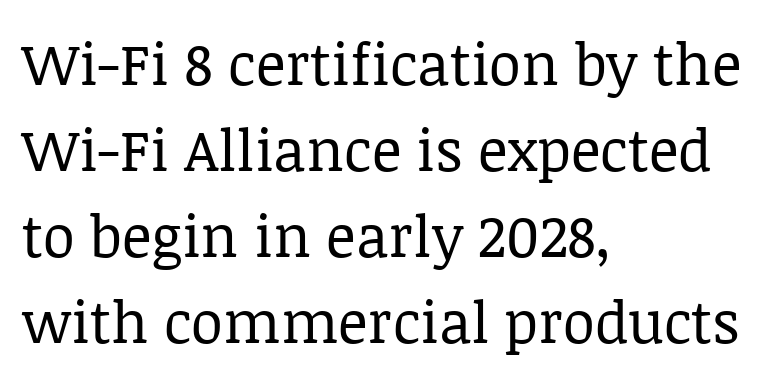
Q: Is the text bold? A: No.
Q: Is the text italic (slanted)? A: No, it is upright.
Q: Is the typeface a serif or a sans-serif typeface? A: Serif.
Q: Is the text underlined? A: No.
Q: How is the paragraph aligned? A: Left-aligned.
Q: Is the spacing between letters normal or unusually wide? A: Normal.
Q: Is the spacing between lines tight, normal or loose? A: Normal.
Q: Width (condensed, normal, or wide)? A: Normal.
Q: Stroke contrast? A: Low.
Q: x-height? A: Large.
Q: Monospaced? A: No.
